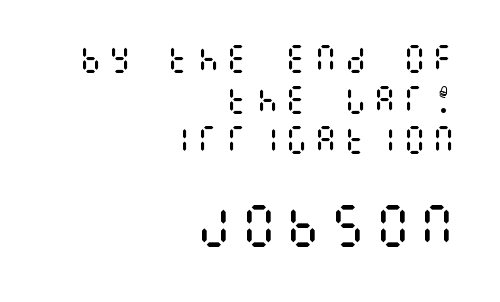
Beneath every word, the page is bare. Stroke mass is kept to a normal reading level or below. Horizontal bands of white between lines are of average thickness. The lettering stays uniformly vertical, giving the passage a roman look.
